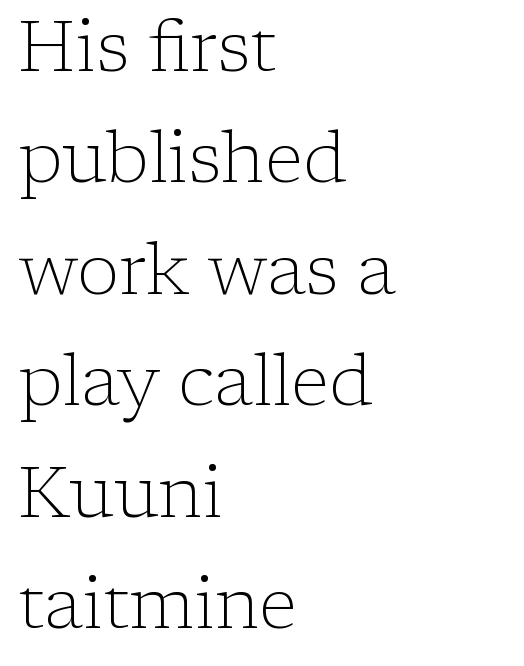
Q: Is the text bold? A: No.
Q: Is the text italic (slanted)? A: No, it is upright.
Q: Is the typeface a serif or a sans-serif typeface? A: Serif.
Q: Is the text underlined? A: No.
Q: How is the paragraph aligned? A: Left-aligned.
Q: Is the spacing between letters normal or unusually wide? A: Normal.
Q: Is the spacing between lines tight, normal or loose? A: Normal.
Q: Width (condensed, normal, or wide)? A: Normal.
Q: Stroke contrast? A: Low.
Q: x-height? A: Medium.
Q: Monospaced? A: No.
